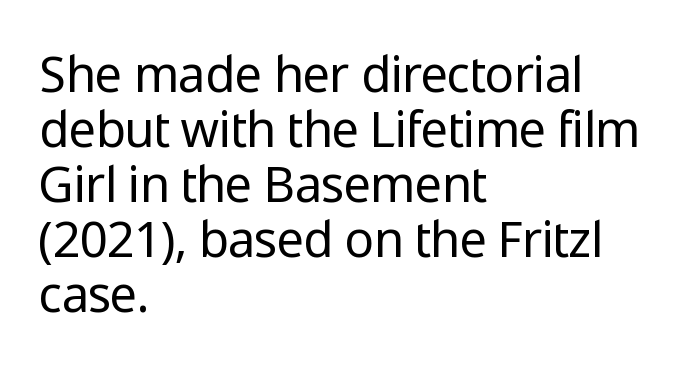
Q: Is the text bold? A: No.
Q: Is the text italic (slanted)? A: No, it is upright.
Q: Is the typeface a serif or a sans-serif typeface? A: Sans-serif.
Q: Is the text underlined? A: No.
Q: How is the paragraph aligned? A: Left-aligned.
Q: Is the spacing between letters normal or unusually wide? A: Normal.
Q: Is the spacing between lines tight, normal or loose? A: Tight.
Q: Width (condensed, normal, or wide)? A: Normal.
Q: Stroke contrast? A: Low.
Q: x-height? A: Medium.
Q: Monospaced? A: No.
